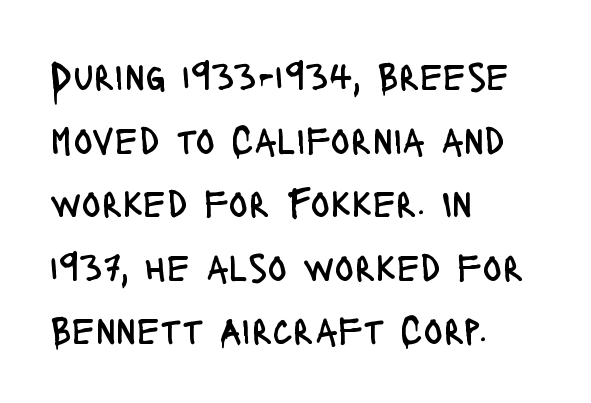
The image shows 40 px regular-weight, condensed sans-serif type, upright; set left-aligned, normal line spacing (1.59x), normal letter spacing, not underlined; low stroke contrast and a large x-height.
